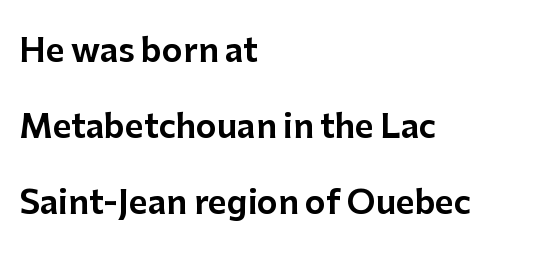
The image shows 32 px sans-serif type, upright; set left-aligned, loose line spacing (2.38x), normal letter spacing, not underlined; low stroke contrast and a medium x-height.
